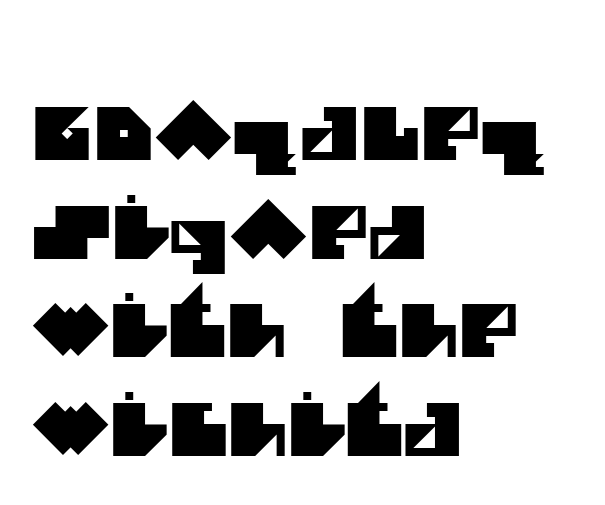
The image shows 73 px sans-serif type; set left-aligned, normal line spacing (1.35x), normal letter spacing, not underlined; medium stroke contrast and a large x-height.
